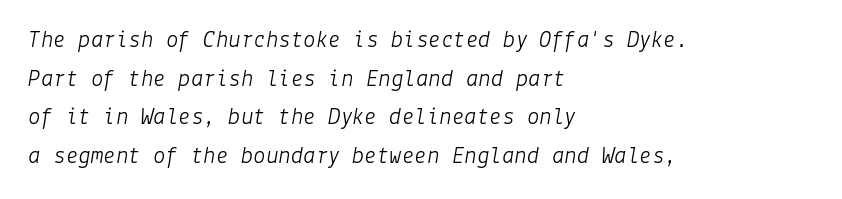
Notice how the stems are inclined rather than vertical — that's the hallmark of italics. Whoever set this chose a conventional vertical rhythm. All the whitespace from short lines collects on the right. In terms of letterspacing, this is plain default setting. Honestly, there is no underline to notice here at all. Stroke mass is kept to a normal reading level or below.
